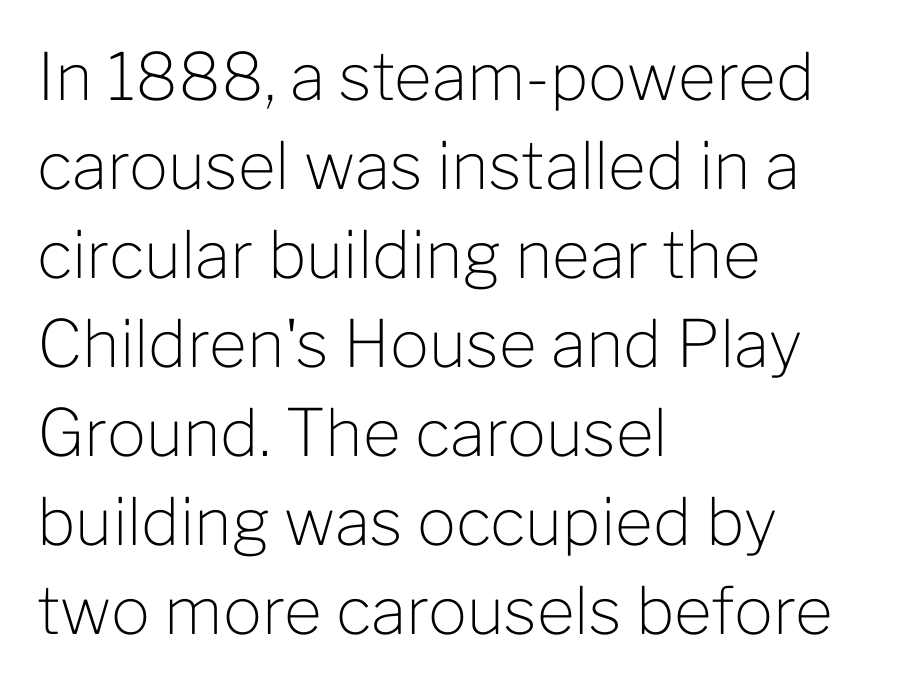
Q: Is the text bold? A: No.
Q: Is the text italic (slanted)? A: No, it is upright.
Q: Is the typeface a serif or a sans-serif typeface? A: Sans-serif.
Q: Is the text underlined? A: No.
Q: How is the paragraph aligned? A: Left-aligned.
Q: Is the spacing between letters normal or unusually wide? A: Normal.
Q: Is the spacing between lines tight, normal or loose? A: Normal.
Q: Width (condensed, normal, or wide)? A: Normal.
Q: Stroke contrast? A: Low.
Q: x-height? A: Medium.
Q: Monospaced? A: No.
